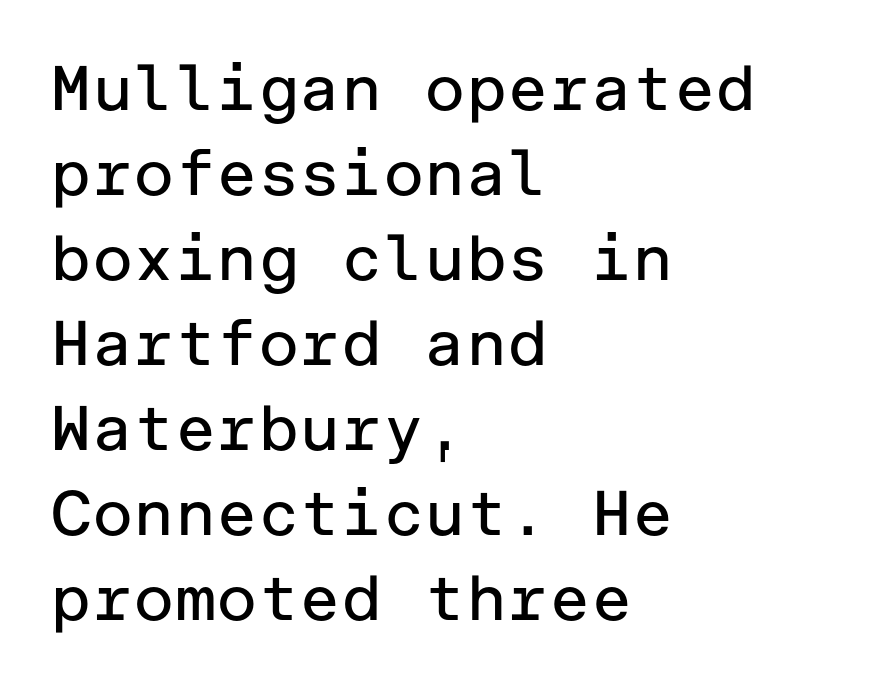
Q: Is the text bold? A: No.
Q: Is the text italic (slanted)? A: No, it is upright.
Q: Is the typeface a serif or a sans-serif typeface? A: Sans-serif.
Q: Is the text underlined? A: No.
Q: How is the paragraph aligned? A: Left-aligned.
Q: Is the spacing between letters normal or unusually wide? A: Normal.
Q: Is the spacing between lines tight, normal or loose? A: Normal.
Q: Width (condensed, normal, or wide)? A: Normal.
Q: Stroke contrast? A: Low.
Q: x-height? A: Medium.
